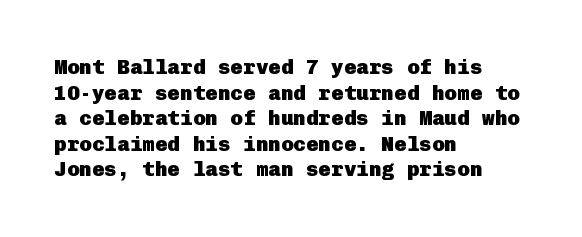
Q: Is the text bold? A: Yes.
Q: Is the text italic (slanted)? A: No, it is upright.
Q: Is the text underlined? A: No.
Q: How is the paragraph aligned? A: Left-aligned.
Q: Is the spacing between letters normal or unusually wide? A: Normal.
